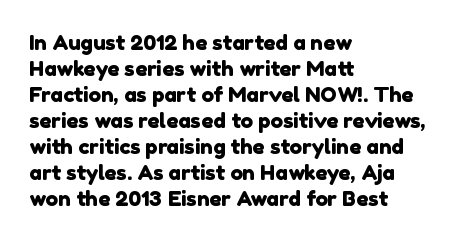
{"underline": "no", "align": "left", "line_spacing_ratio": 1.24, "letter_spacing": "normal", "letter_spacing_em": 0.0, "glyph_px": 21}
